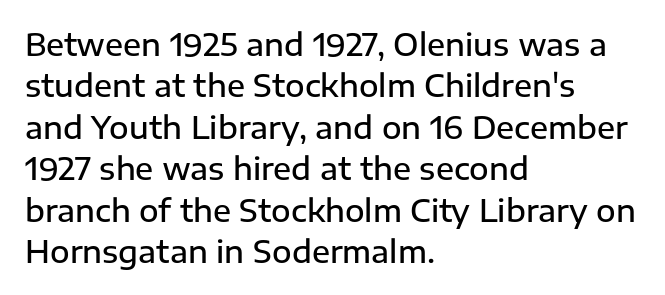
{"serif": "no", "italic": "no", "bold": "semi", "weight": "semibold", "width": "normal", "stroke_contrast": "low", "x_height": "medium", "monospaced": "no", "underline": "no", "align": "left", "line_spacing": "normal", "line_spacing_ratio": 1.38, "letter_spacing": "normal", "letter_spacing_em": 0.0, "glyph_px": 30}
